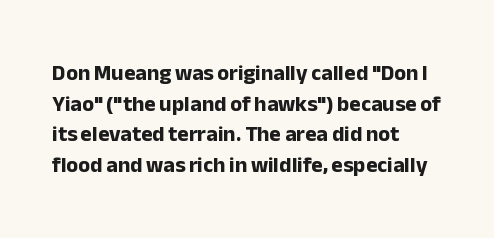
If you drew a line through each stem, it would be perfectly vertical. A normal amount of white space separates one row of letters from the next. Unmarked baselines from the first word to the last. Pretty heavy lettering here — definitely bold. The paragraph has a hard left edge and a soft right edge. These lines keep a tight, regular rhythm from letter to letter.
